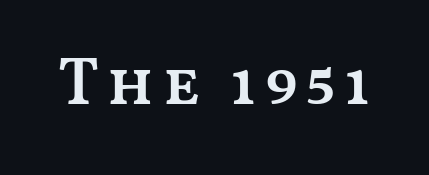
The image shows 66 px semibold, wide type, upright; set not underlined; medium stroke contrast and a medium x-height.
